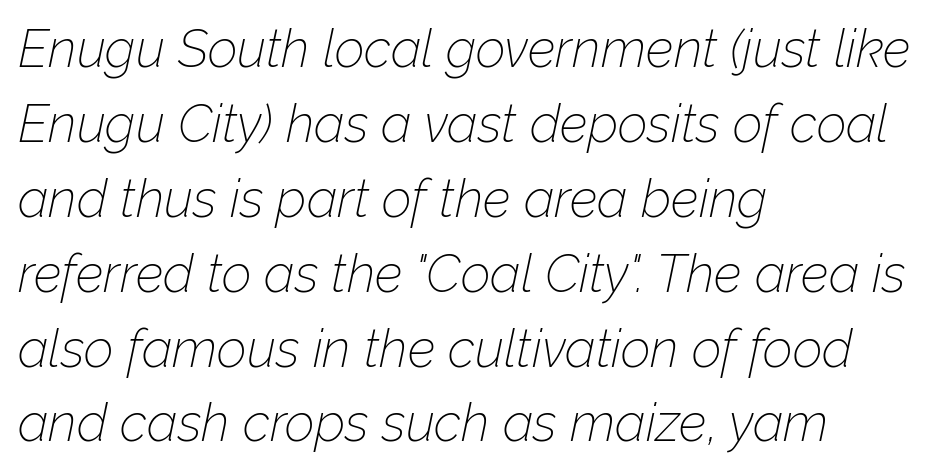
Honestly, the letter spacing is just normal — you wouldn't notice it. You could not count columns in this text — the font is proportionally spaced. This reads as an unemphasized weight, regular at the heaviest. Characters are canted at an angle relative to the baseline's perpendicular. Left-aligned paragraph, ragged on the right. The designer left line spacing at the default.
